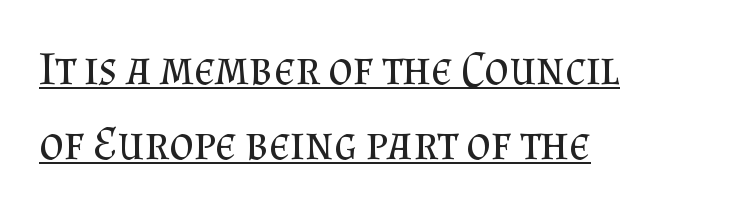
This is not heavy type; no bold has been used. Each word holds together tightly as a unit, with standard inter-letter gaps. Is the block centered? No — it sits flush against the left margin. A typographer would call this underscored text.
